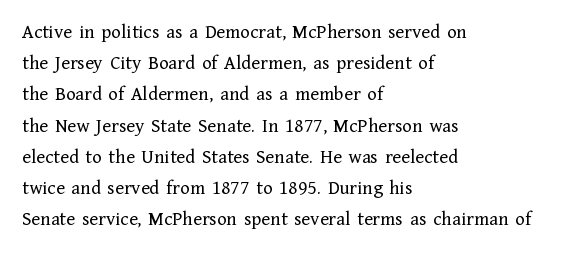
Q: Is the text bold? A: No.
Q: Is the text italic (slanted)? A: No, it is upright.
Q: Is the text underlined? A: No.
Q: How is the paragraph aligned? A: Left-aligned.
Q: Is the spacing between letters normal or unusually wide? A: Normal.
Q: Is the spacing between lines tight, normal or loose? A: Normal.
